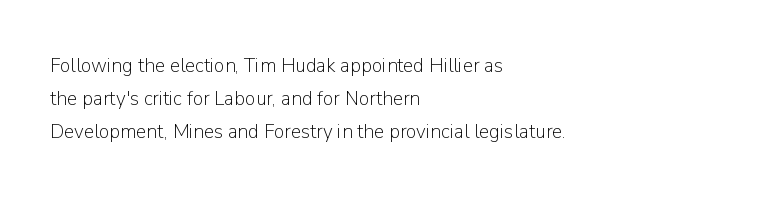
Q: Is the text bold? A: No.
Q: Is the text italic (slanted)? A: No, it is upright.
Q: Is the text underlined? A: No.
Q: How is the paragraph aligned? A: Left-aligned.
Q: Is the spacing between letters normal or unusually wide? A: Normal.
Q: Is the spacing between lines tight, normal or loose? A: Normal.
